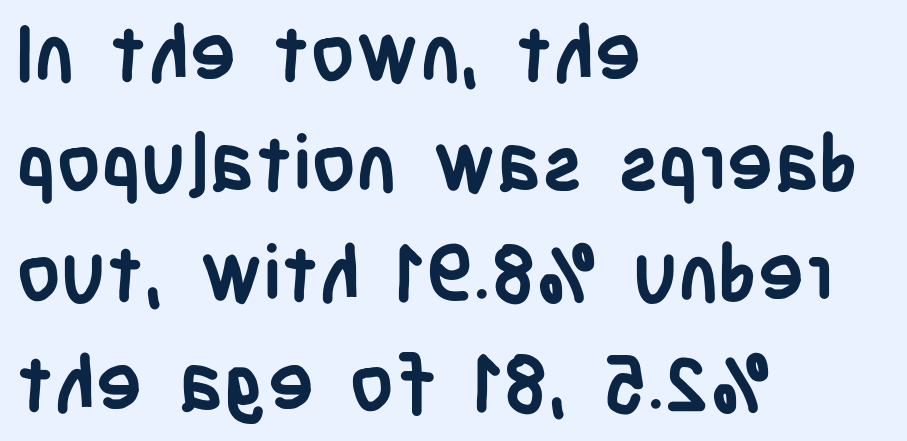
Vertically, the passage feels balanced, rows spaced as you'd expect. Upright lettering throughout. These lines are composed in type without serifs. Horizontal alignment here is leftward, the default for most running prose.
